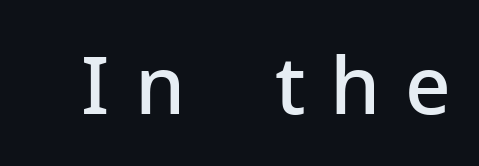
The image shows 80 px semibold sans-serif type, upright; set unusually wide letter spacing (+0.31 em), not underlined; low stroke contrast and a medium x-height.
